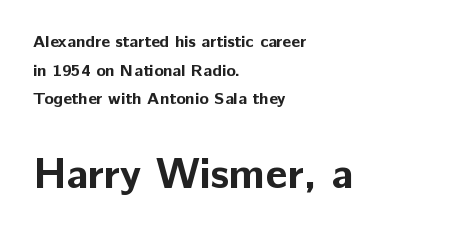
Q: Is the text bold? A: Yes.
Q: Is the text italic (slanted)? A: No, it is upright.
Q: Is the typeface a serif or a sans-serif typeface? A: Sans-serif.
Q: Is the text underlined? A: No.
Q: How is the paragraph aligned? A: Left-aligned.
Q: Is the spacing between letters normal or unusually wide? A: Normal.
Q: Is the spacing between lines tight, normal or loose? A: Normal.
Q: Which block of text is set in a larger size, the first (top) or the second (bottom)? A: The second (bottom) one.
Q: Width (condensed, normal, or wide)? A: Normal.
Q: Stroke contrast? A: Low.
Q: x-height? A: Medium.
Q: Monospaced? A: No.
